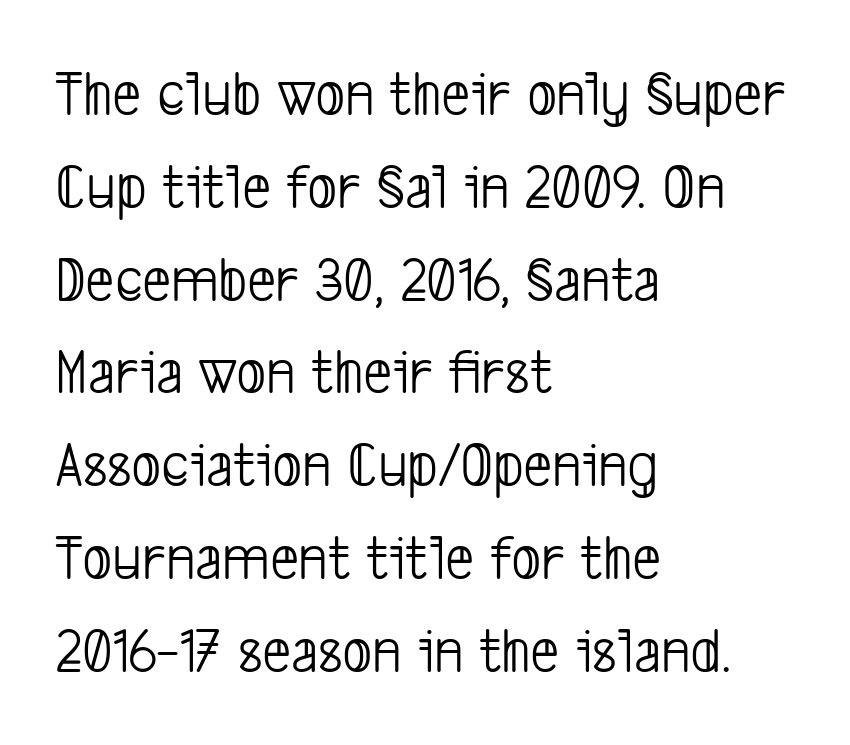
{"serif": "no", "bold": "no", "weight": "light", "width": "condensed", "stroke_contrast": "low", "x_height": "medium", "monospaced": "no", "underline": "no", "align": "left", "line_spacing": "normal", "line_spacing_ratio": 1.45, "letter_spacing": "normal", "letter_spacing_em": 0.0, "glyph_px": 64}
